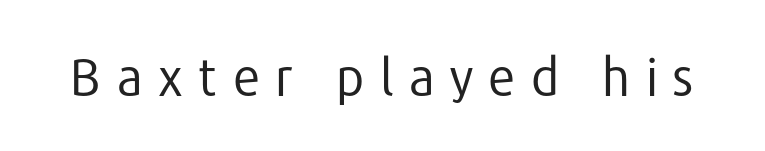
Q: Is the text bold? A: No.
Q: Is the text italic (slanted)? A: No, it is upright.
Q: Is the typeface a serif or a sans-serif typeface? A: Sans-serif.
Q: Is the text underlined? A: No.
Q: Is the spacing between letters normal or unusually wide? A: Unusually wide.
Q: Width (condensed, normal, or wide)? A: Normal.
Q: Stroke contrast? A: Low.
Q: x-height? A: Medium.
Q: Monospaced? A: No.
